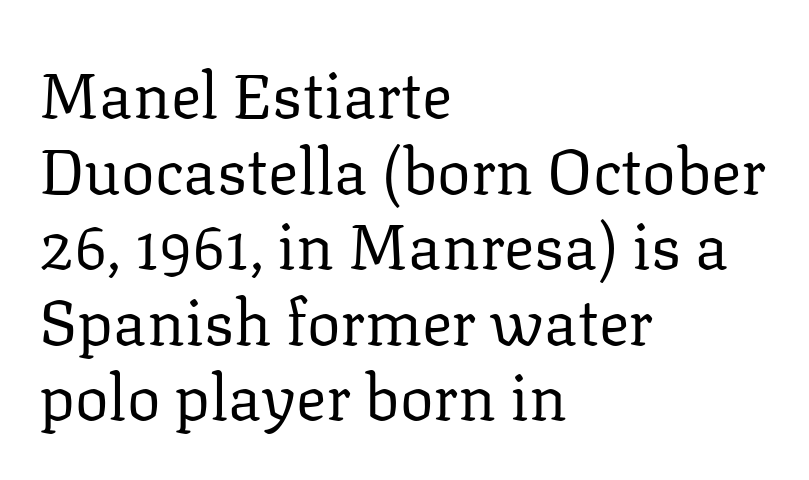
The setting favours the left margin, as ordinary paragraphs usually do. You could call the tracking neutral — neither tight nor loose. The typography opts for an upright posture over an oblique one. Underlining? Definitely not there. This sample uses a serif face.
